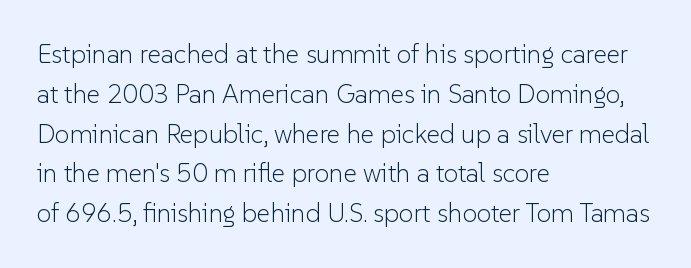
The image shows 26 px text type, upright; set left-aligned, normal line spacing (1.53x), normal letter spacing, not underlined.
